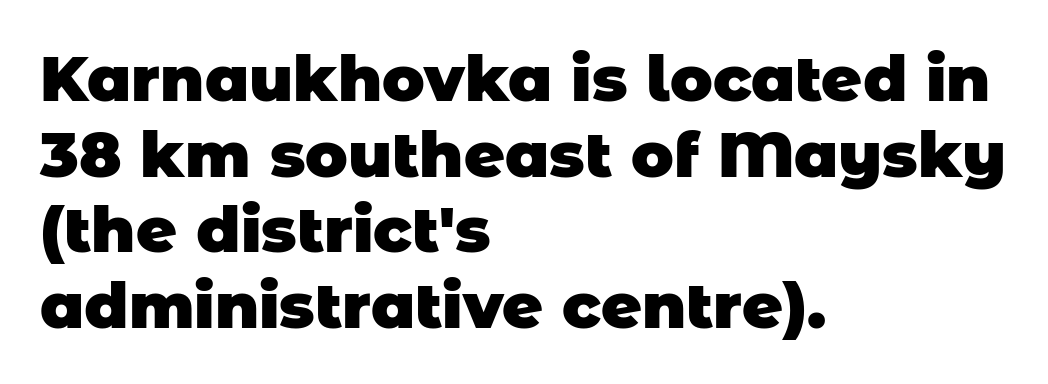
Q: Is the text bold? A: Yes.
Q: Is the typeface a serif or a sans-serif typeface? A: Sans-serif.
Q: Is the text underlined? A: No.
Q: How is the paragraph aligned? A: Left-aligned.
Q: Is the spacing between letters normal or unusually wide? A: Normal.
Q: Width (condensed, normal, or wide)? A: Normal.
Q: Stroke contrast? A: Low.
Q: x-height? A: Large.
Q: Monospaced? A: No.
